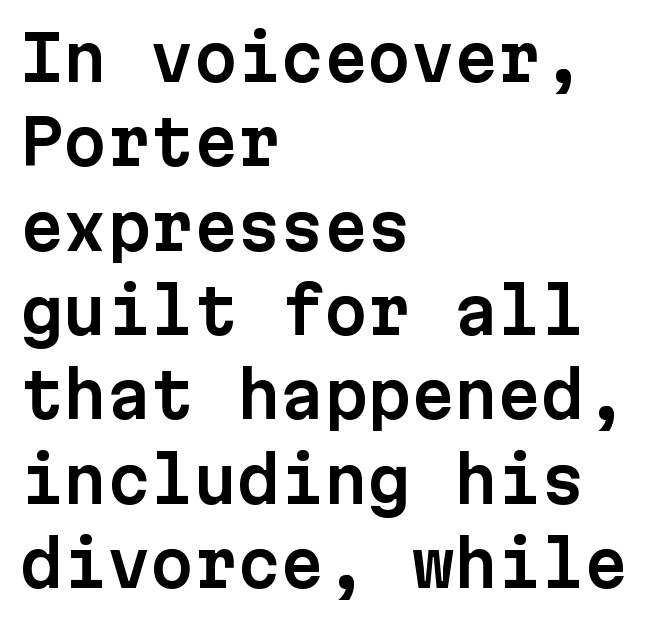
The image shows 62 px sans-serif type, upright, monospaced; set left-aligned, normal line spacing (1.36x), normal letter spacing, not underlined; low stroke contrast and a medium x-height.
